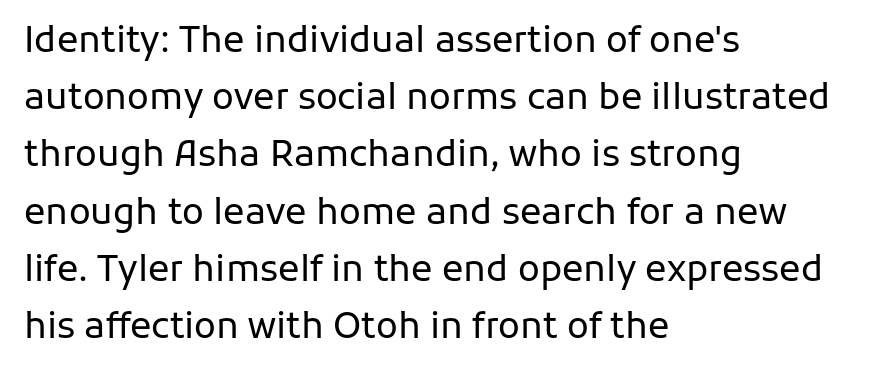
The strip under each line holds only bare page. The letters stand upright; this is a roman face. The lines in this sample share a left origin and differ only in where they stop. A typesetter would call this leading conventional body-copy spacing. The letters advance in unequal steps, a hallmark of proportional type. No letter is thick-stroked: the sample isn't bold.
